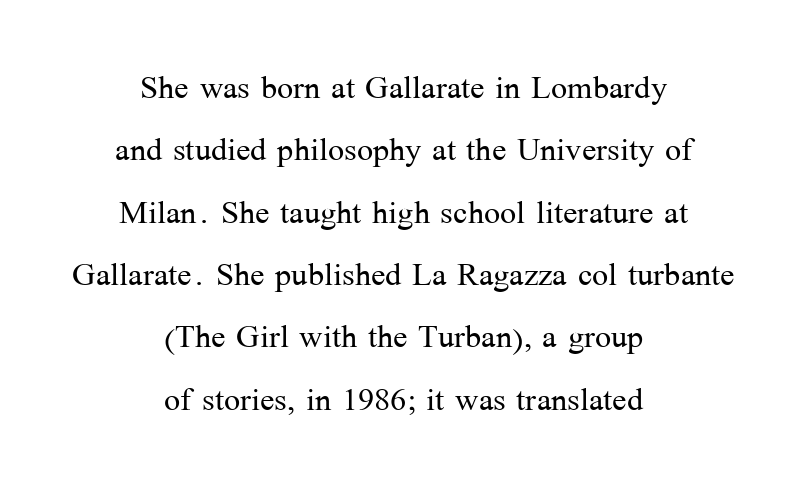
The image shows 43 px light serif type, upright; set centered, normal line spacing (1.45x), normal letter spacing, not underlined; medium stroke contrast and a medium x-height.
